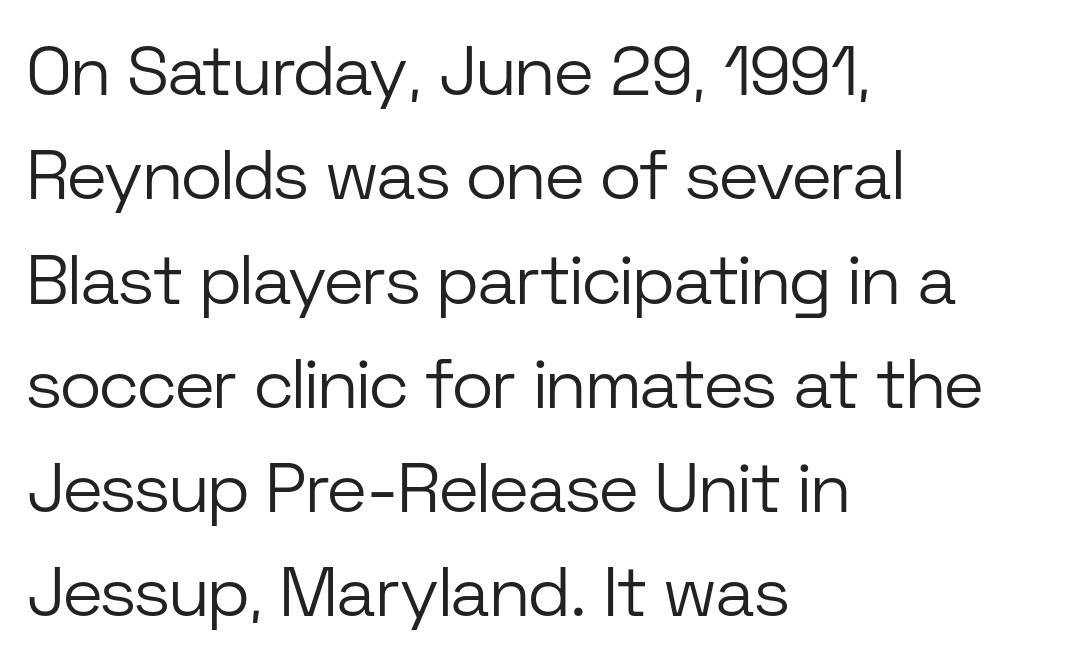
Q: Is the text bold? A: No.
Q: Is the text italic (slanted)? A: No, it is upright.
Q: Is the typeface a serif or a sans-serif typeface? A: Sans-serif.
Q: Is the text underlined? A: No.
Q: How is the paragraph aligned? A: Left-aligned.
Q: Is the spacing between letters normal or unusually wide? A: Normal.
Q: Is the spacing between lines tight, normal or loose? A: Normal.
Q: Width (condensed, normal, or wide)? A: Normal.
Q: Stroke contrast? A: Low.
Q: x-height? A: Medium.
Q: Monospaced? A: No.
